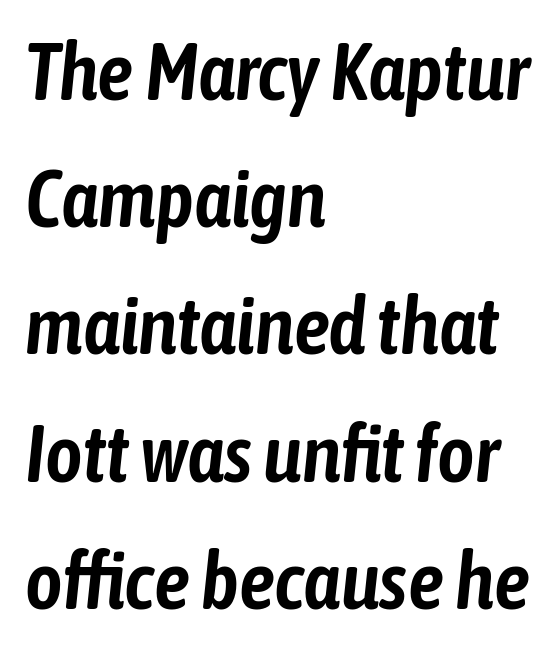
{"italic": "yes", "lean": "right", "slant_degrees": 6, "width": "condensed", "stroke_contrast": "low", "x_height": "medium", "monospaced": "no", "underline": "no", "align": "left", "line_spacing": "normal", "line_spacing_ratio": 1.59, "letter_spacing": "normal", "letter_spacing_em": 0.0, "glyph_px": 80}
